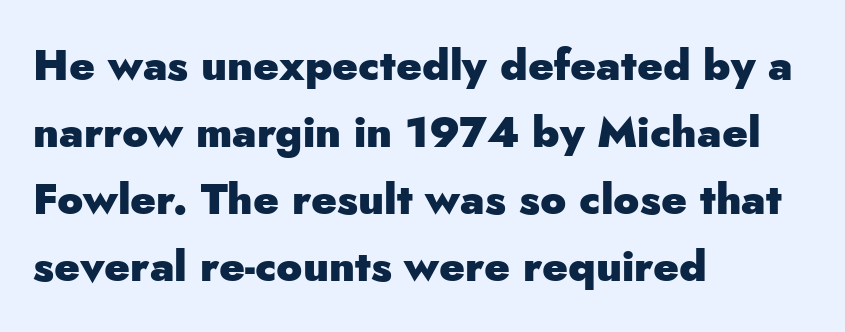
These lines were composed using upright roman letters. Bold? Absolutely — the strokes are thick and heavy. Compared with typical body copy, the letter spacing here is the same. Letters rest on an invisible, unmarked baseline. Normally led — the rows are evenly, conventionally spaced.
